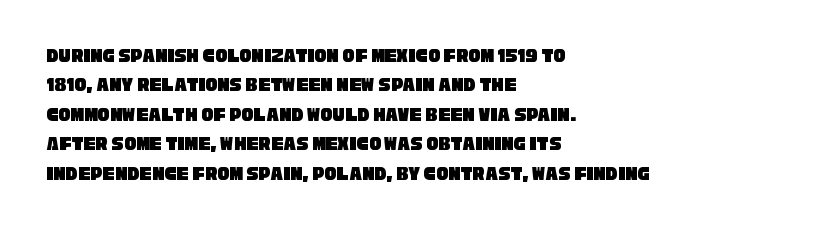
{"underline": "no", "align": "left", "line_spacing": "normal", "line_spacing_ratio": 1.47, "letter_spacing": "normal", "letter_spacing_em": 0.0, "glyph_px": 20}
